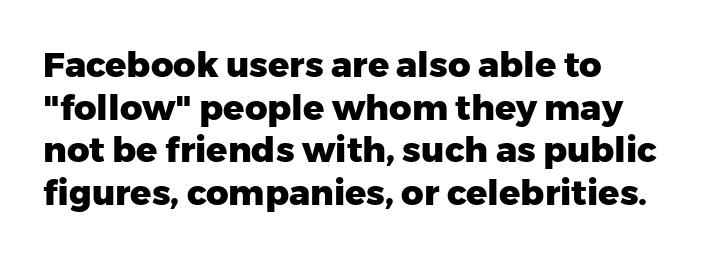
{"serif": "no", "italic": "no", "bold": "yes", "weight": "heavy", "width": "normal", "stroke_contrast": "low", "x_height": "medium", "monospaced": "no", "underline": "no", "align": "left", "line_spacing_ratio": 1.22, "letter_spacing": "normal", "letter_spacing_em": 0.0, "glyph_px": 35}
